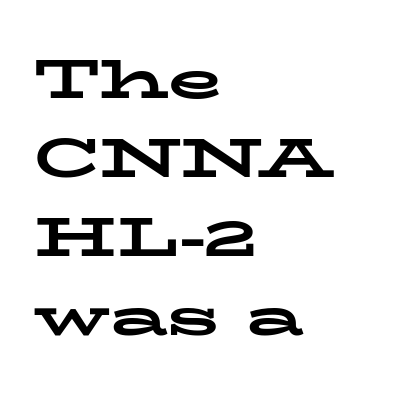
Does the type have serifs? Yes, each stem ends in a small foot. These lines carry a lot of weight — the face is fully bold. Left-aligned paragraph, ragged on the right. Upright lettering throughout.
